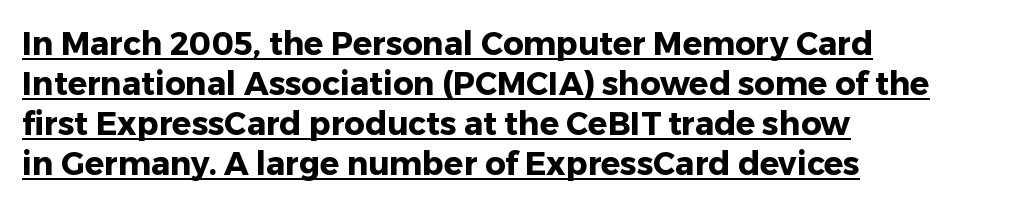
Decoration check: the copy is underlined. Typographic density is high because the face is bold. Horizontal alignment here is leftward, the default for most running prose. Ascenders rise straight up at ninety degrees. Letterform terminals end flat and unadorned throughout the passage. The gaps between neighbouring characters are ordinary and unremarkable.
